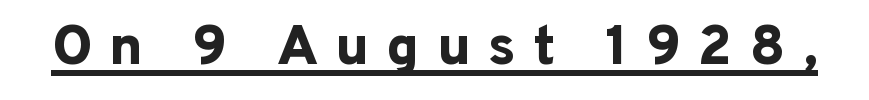
The image shows 56 px bold sans-serif type, upright; set unusually wide letter spacing (+0.31 em), underlined; low stroke contrast and a medium x-height.
